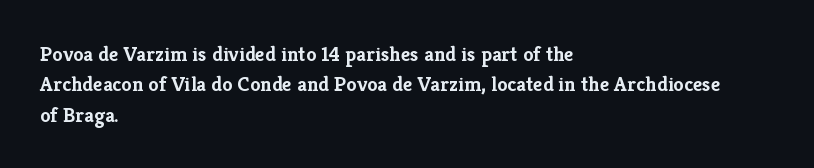
The image shows 21 px bold type, upright; set left-aligned, normal line spacing (1.45x), normal letter spacing, not underlined.
